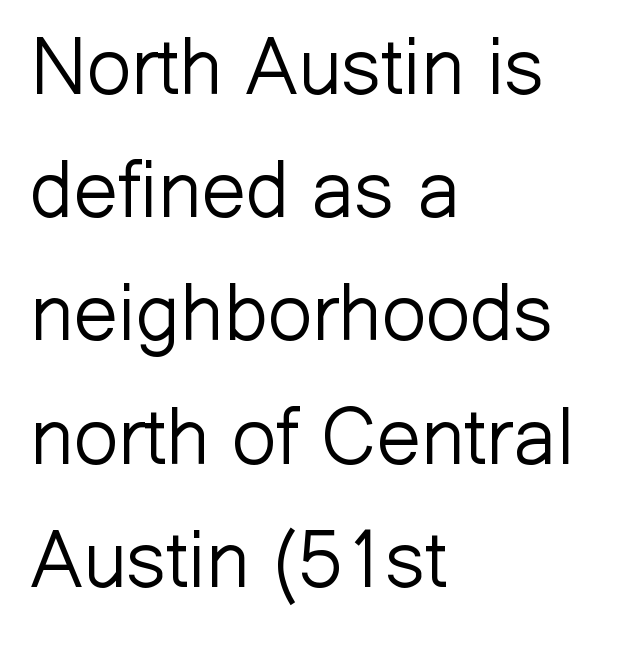
The image shows 79 px light sans-serif type, upright; set left-aligned, normal line spacing (1.56x), normal letter spacing, not underlined; low stroke contrast and a medium x-height.
